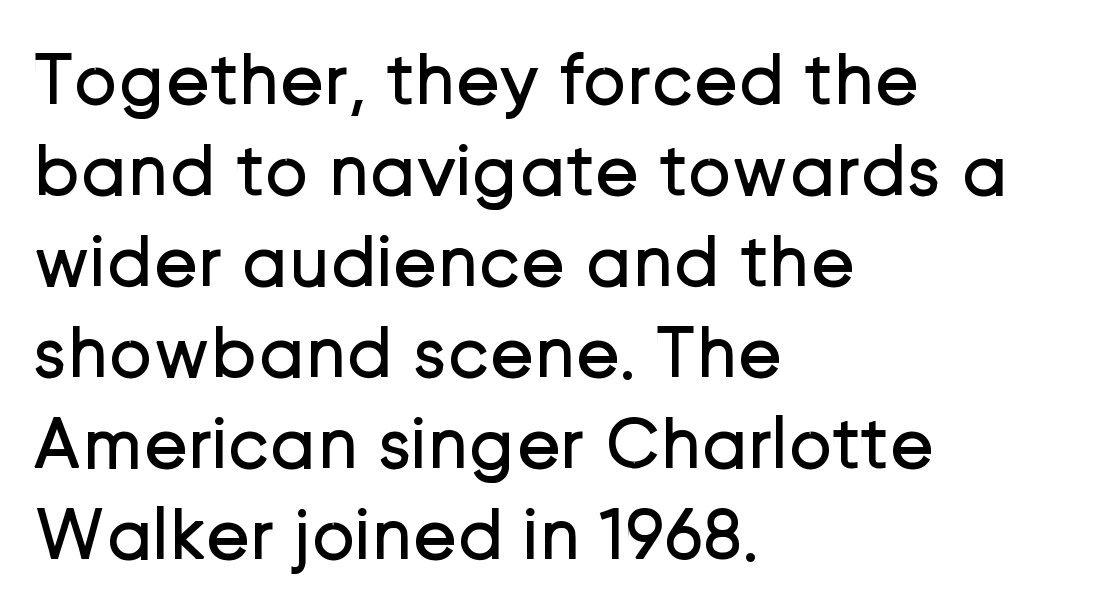
The image shows 74 px regular-weight sans-serif type, upright; set left-aligned, line spacing 1.23x, normal letter spacing, not underlined; low stroke contrast and a medium x-height.
